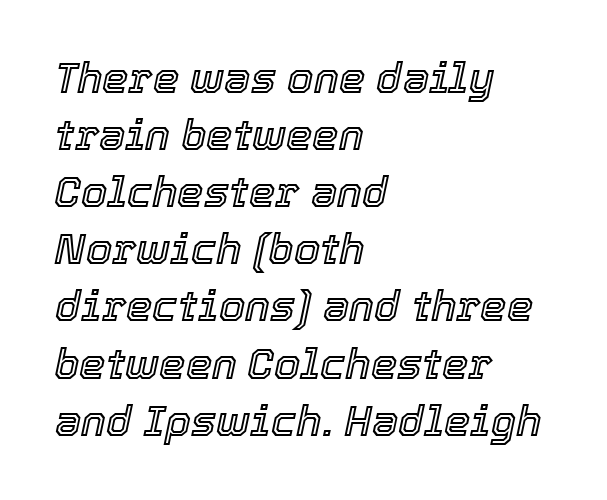
The image shows 42 px text type, italic (leaning right); set left-aligned, normal line spacing (1.36x), normal letter spacing, not underlined; a medium x-height.
